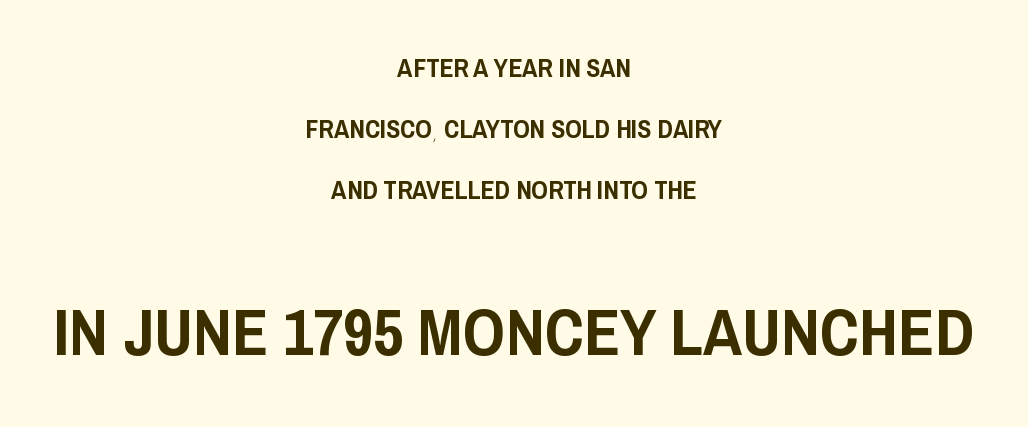
{"serif": "no", "italic": "no", "width": "condensed", "stroke_contrast": "low", "x_height": "large", "monospaced": "no", "underline": "no", "align": "center", "line_spacing": "loose", "line_spacing_ratio": 2.35, "letter_spacing": "normal", "letter_spacing_em": 0.0, "larger_block": "second", "size_ratio": 2.54, "glyph_px": 66}
